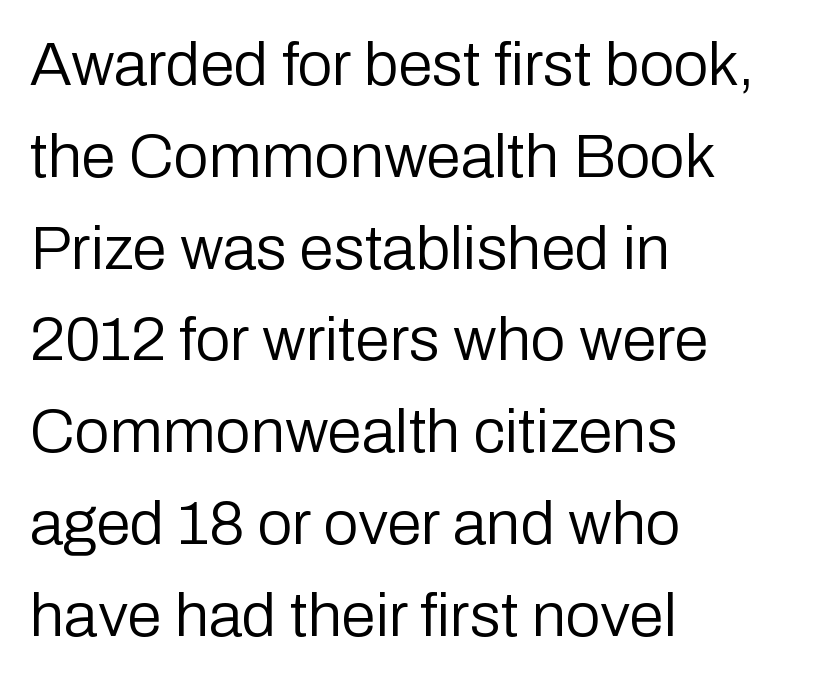
The image shows 62 px regular-weight sans-serif type, upright; set left-aligned, normal line spacing (1.48x), normal letter spacing, not underlined; low stroke contrast and a medium x-height.
